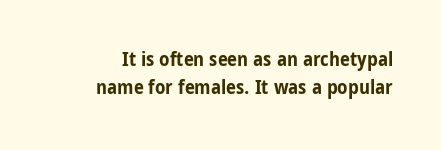
{"italic": "no", "bold": "yes", "underline": "no", "line_spacing": "normal", "line_spacing_ratio": 1.39, "letter_spacing": "normal", "letter_spacing_em": 0.0, "glyph_px": 20}
